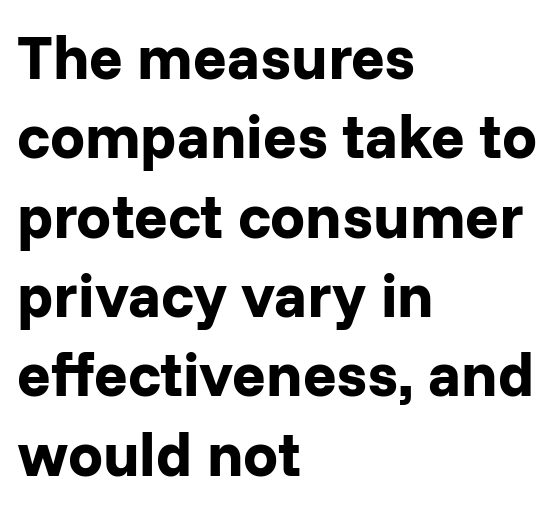
Q: Is the text bold? A: Yes.
Q: Is the text italic (slanted)? A: No, it is upright.
Q: Is the typeface a serif or a sans-serif typeface? A: Sans-serif.
Q: Is the text underlined? A: No.
Q: How is the paragraph aligned? A: Left-aligned.
Q: Is the spacing between letters normal or unusually wide? A: Normal.
Q: Is the spacing between lines tight, normal or loose? A: Normal.
Q: Width (condensed, normal, or wide)? A: Normal.
Q: Stroke contrast? A: Low.
Q: x-height? A: Medium.
Q: Monospaced? A: No.
